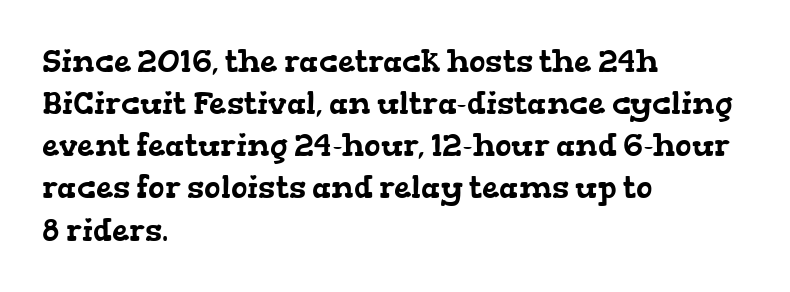
The image shows 31 px wide serif type; set left-aligned, normal line spacing (1.36x), normal letter spacing, not underlined; low stroke contrast and a medium x-height.
